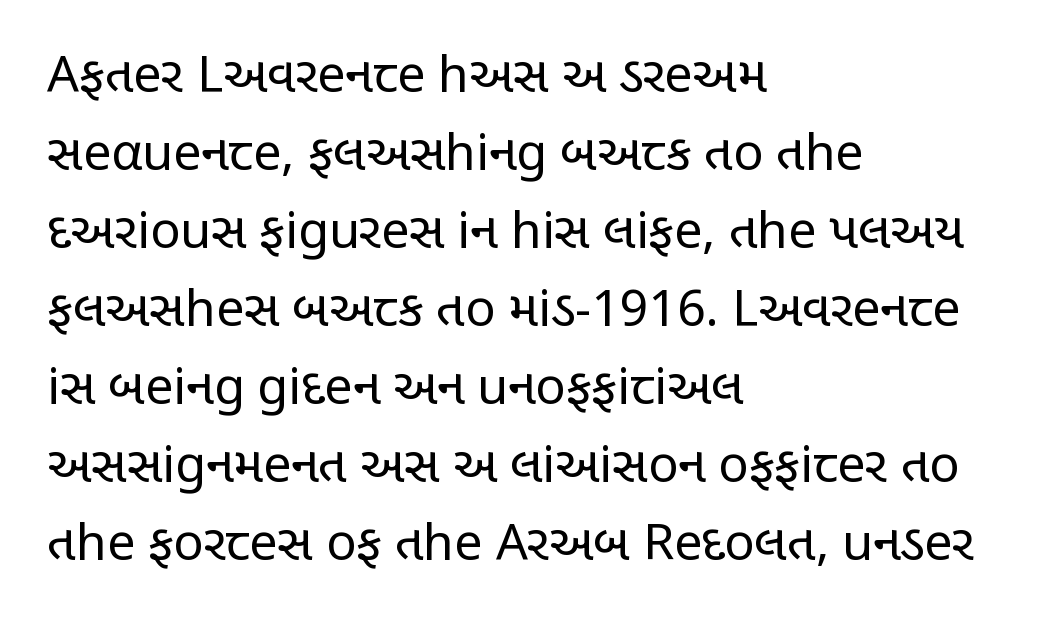
Grotesque or geometric, the face here clearly has no serifs. Ascenders rise straight up at ninety degrees. These lines stack with their left ends in a neat column. A typesetter would call this proportional, since set widths differ per character. Is the type heavy? It reads as light-to-regular instead.
